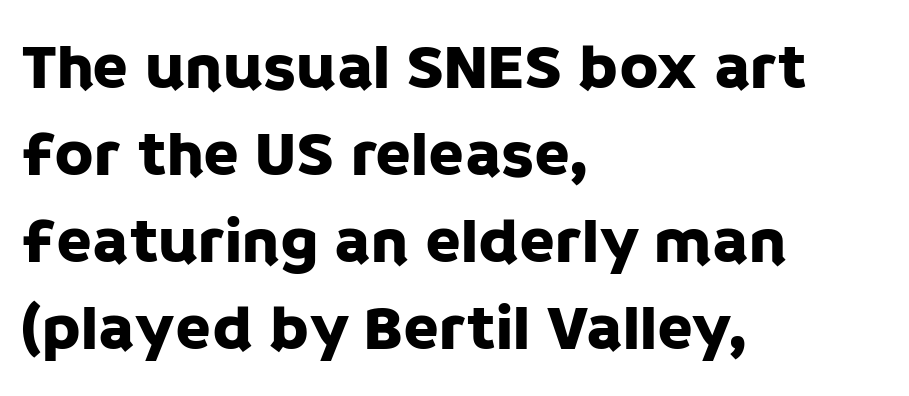
The letters stand upright; this is a roman face. To sum up the face: it is a sans, with no serifs. Short note: letters normally spaced. The letters advance in unequal steps, a hallmark of proportional type. Vertical spacing — default. Anything drawn beneath the words? Only blank space.
